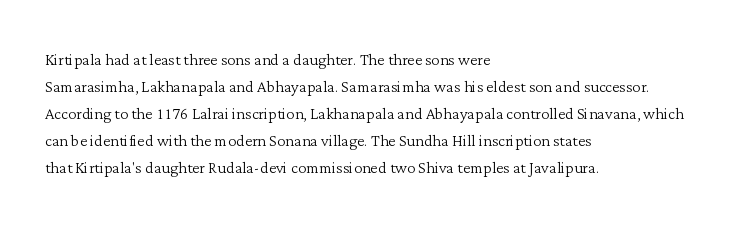
The image shows 21 px text type, upright; set left-aligned, normal line spacing (1.28x), normal letter spacing, not underlined.
